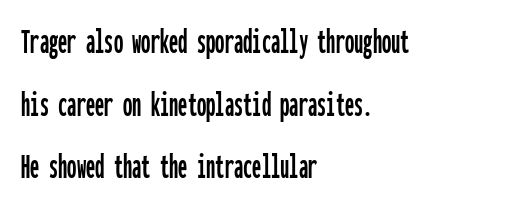
The image shows 37 px condensed sans-serif type, upright, monospaced; set left-aligned, normal line spacing (1.69x), normal letter spacing, not underlined; low stroke contrast and a medium x-height.
